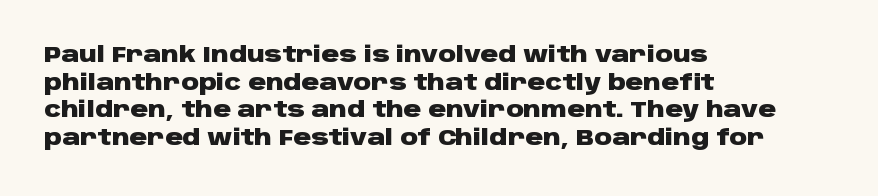
These words are printed bold, with thick strokes throughout. The string is rendered with underlining switched off. What's the leading like? Ordinary, nothing unusual. Tracking value appears to be zero — textbook default spacing. This rendering uses left alignment, leaving the right contour irregular. Every stem runs plumb, perpendicular to the baseline.
